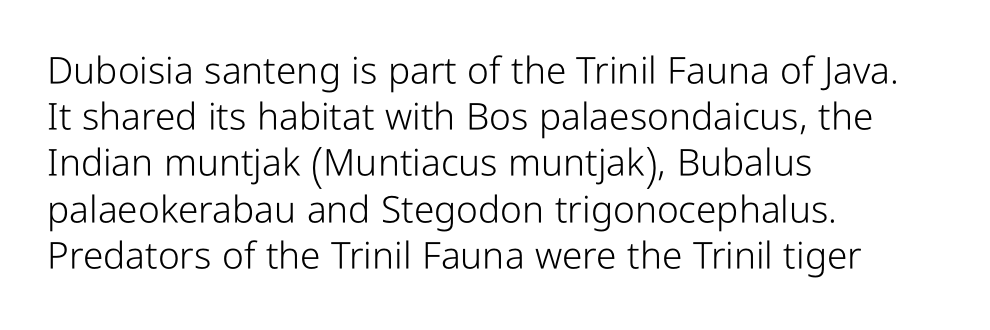
The image shows 37 px light, condensed sans-serif type, upright; set left-aligned, normal line spacing (1.25x), normal letter spacing, not underlined; low stroke contrast and a medium x-height.
